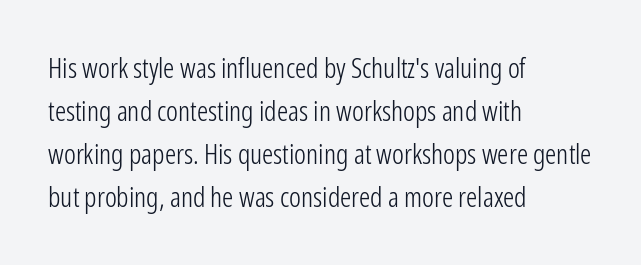
The image shows 28 px light, condensed sans-serif type, upright; set left-aligned, normal line spacing (1.54x), normal letter spacing, not underlined; low stroke contrast and a medium x-height.
